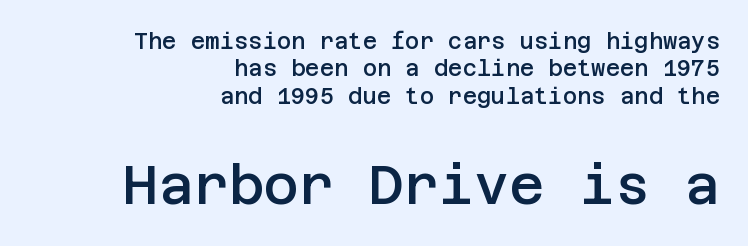
Q: Is the text bold? A: Semi-bold.
Q: Is the text italic (slanted)? A: No, it is upright.
Q: Is the typeface a serif or a sans-serif typeface? A: Sans-serif.
Q: Is the text underlined? A: No.
Q: How is the paragraph aligned? A: Right-aligned.
Q: Is the spacing between letters normal or unusually wide? A: Normal.
Q: Which block of text is set in a larger size, the first (top) or the second (bottom)? A: The second (bottom) one.
Q: Width (condensed, normal, or wide)? A: Normal.
Q: Stroke contrast? A: Low.
Q: x-height? A: Large.
